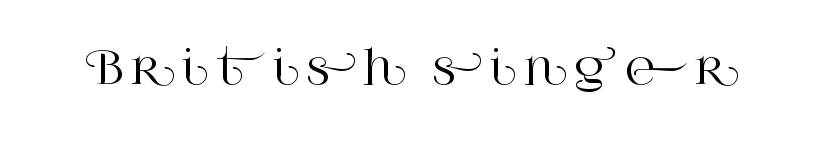
Q: Is the text italic (slanted)? A: No, it is upright.
Q: Is the typeface a serif or a sans-serif typeface? A: Serif.
Q: Is the text underlined? A: No.
Q: Width (condensed, normal, or wide)? A: Normal.
Q: Stroke contrast? A: High.
Q: x-height? A: Large.
Q: Monospaced? A: No.
